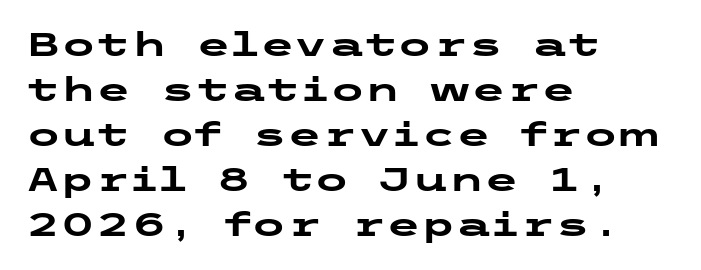
{"serif": "no", "italic": "no", "bold": "yes", "weight": "heavy", "width": "wide", "stroke_contrast": "low", "x_height": "medium", "underline": "no", "align": "left", "line_spacing": "normal", "line_spacing_ratio": 1.41, "letter_spacing": "normal", "letter_spacing_em": 0.0, "glyph_px": 32}
